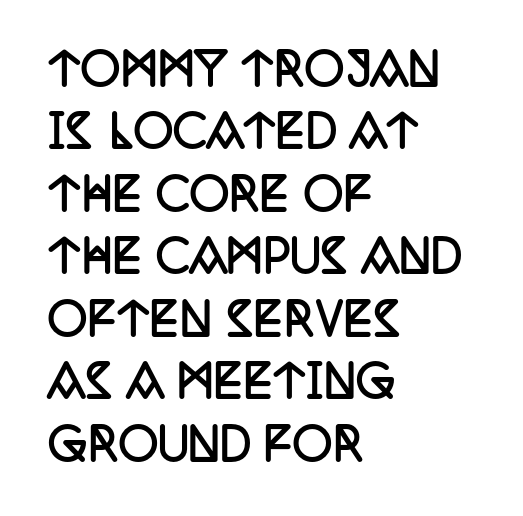
Q: Is the text bold? A: Yes.
Q: Is the text italic (slanted)? A: No, it is upright.
Q: Is the typeface a serif or a sans-serif typeface? A: Serif.
Q: Is the text underlined? A: No.
Q: How is the paragraph aligned? A: Left-aligned.
Q: Is the spacing between letters normal or unusually wide? A: Normal.
Q: Is the spacing between lines tight, normal or loose? A: Normal.
Q: Width (condensed, normal, or wide)? A: Condensed.
Q: Stroke contrast? A: Low.
Q: x-height? A: Large.
Q: Monospaced? A: No.
